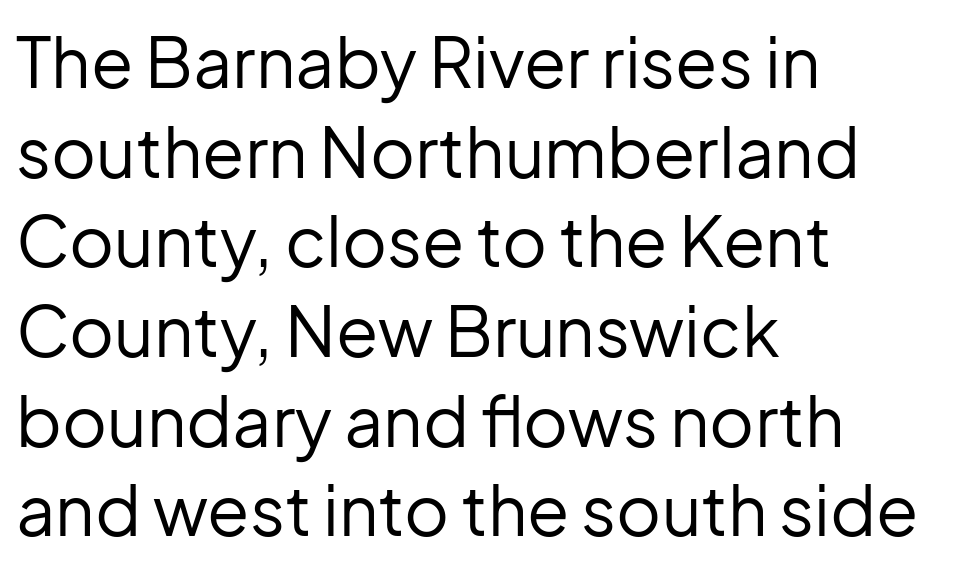
Q: Is the text bold? A: No.
Q: Is the text italic (slanted)? A: No, it is upright.
Q: Is the typeface a serif or a sans-serif typeface? A: Sans-serif.
Q: Is the text underlined? A: No.
Q: How is the paragraph aligned? A: Left-aligned.
Q: Is the spacing between letters normal or unusually wide? A: Normal.
Q: Is the spacing between lines tight, normal or loose? A: Normal.
Q: Width (condensed, normal, or wide)? A: Normal.
Q: Stroke contrast? A: Low.
Q: x-height? A: Medium.
Q: Monospaced? A: No.
